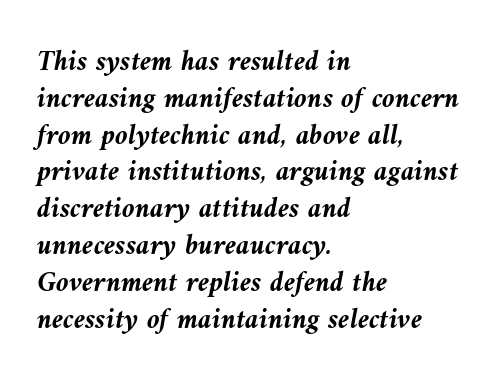
{"italic": "yes", "lean": "left", "slant_degrees": 10, "bold": "yes", "weight": "semibold", "width": "normal", "stroke_contrast": "medium", "x_height": "medium", "monospaced": "no", "underline": "no", "align": "left", "line_spacing": "normal", "line_spacing_ratio": 1.27, "letter_spacing": "normal", "letter_spacing_em": 0.0, "glyph_px": 29}
